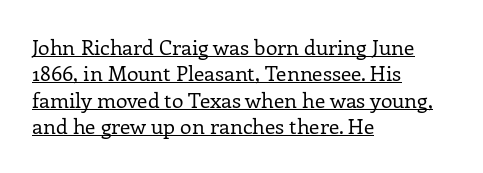
This sample is left-justified, so line endings fall wherever the words run out. How would I describe the line gaps? Plain and ordinary. A typesetter would call this zero additional tracking. Italic? Not at all — the glyphs are vertical. Heft: none added — not bold. Honestly, the underline is the first thing you notice here.
